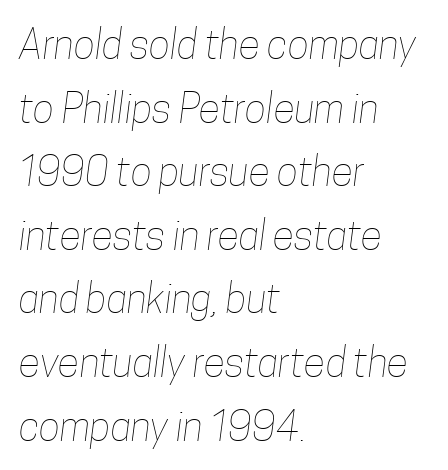
Q: Is the text bold? A: No.
Q: Is the text underlined? A: No.
Q: How is the paragraph aligned? A: Left-aligned.
Q: Is the spacing between letters normal or unusually wide? A: Normal.
Q: Is the spacing between lines tight, normal or loose? A: Normal.
Q: Width (condensed, normal, or wide)? A: Condensed.
Q: Stroke contrast? A: Low.
Q: x-height? A: Medium.
Q: Monospaced? A: No.
